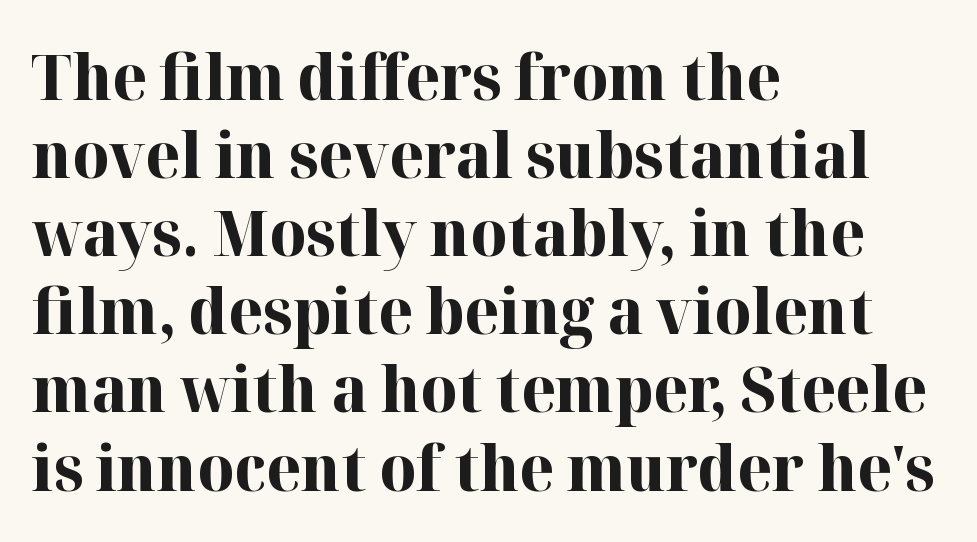
Q: Is the text bold? A: Yes.
Q: Is the text italic (slanted)? A: No, it is upright.
Q: Is the typeface a serif or a sans-serif typeface? A: Serif.
Q: Is the text underlined? A: No.
Q: How is the paragraph aligned? A: Left-aligned.
Q: Is the spacing between letters normal or unusually wide? A: Normal.
Q: Width (condensed, normal, or wide)? A: Normal.
Q: Stroke contrast? A: High.
Q: x-height? A: Medium.
Q: Monospaced? A: No.
